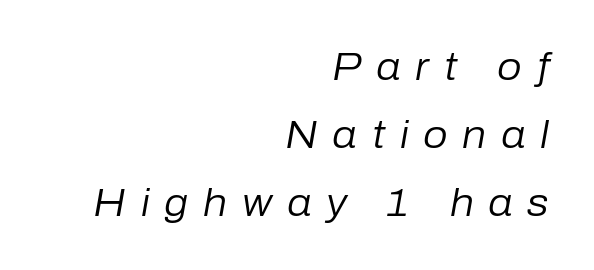
{"italic": "yes", "lean": "right", "slant_degrees": 10, "bold": "no", "weight": "regular", "width": "normal", "stroke_contrast": "low", "x_height": "medium", "monospaced": "no", "underline": "no", "align": "right", "line_spacing_ratio": 1.74, "letter_spacing": "wide", "letter_spacing_em": 0.38, "glyph_px": 39}
